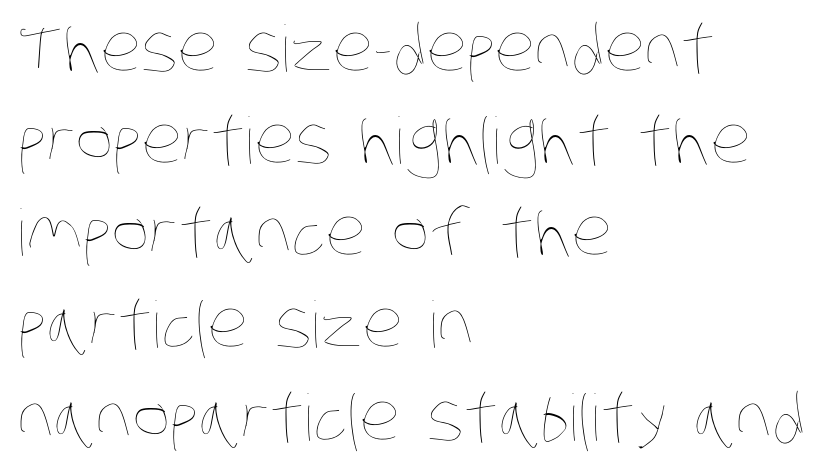
Q: Is the text bold? A: No.
Q: Is the text underlined? A: No.
Q: How is the paragraph aligned? A: Left-aligned.
Q: Is the spacing between letters normal or unusually wide? A: Normal.
Q: Is the spacing between lines tight, normal or loose? A: Normal.
Q: Width (condensed, normal, or wide)? A: Condensed.
Q: Stroke contrast? A: Low.
Q: x-height? A: Large.
Q: Monospaced? A: No.
